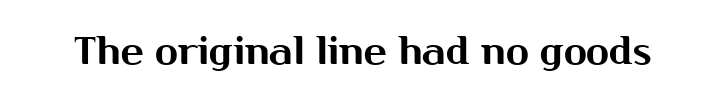
The image shows 38 px sans-serif type, upright; set normal letter spacing, not underlined; medium stroke contrast and a medium x-height.
